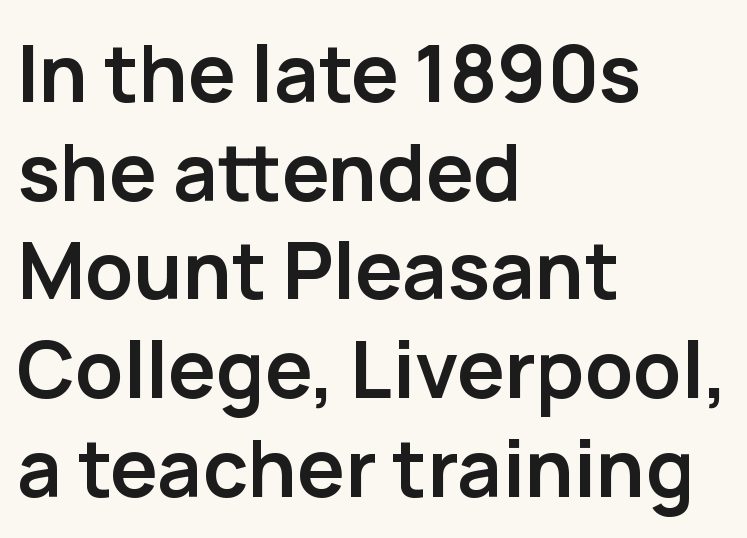
Q: Is the text bold? A: Yes.
Q: Is the text italic (slanted)? A: No, it is upright.
Q: Is the typeface a serif or a sans-serif typeface? A: Sans-serif.
Q: Is the text underlined? A: No.
Q: How is the paragraph aligned? A: Left-aligned.
Q: Is the spacing between letters normal or unusually wide? A: Normal.
Q: Is the spacing between lines tight, normal or loose? A: Normal.
Q: Width (condensed, normal, or wide)? A: Normal.
Q: Stroke contrast? A: Low.
Q: x-height? A: Medium.
Q: Monospaced? A: No.
